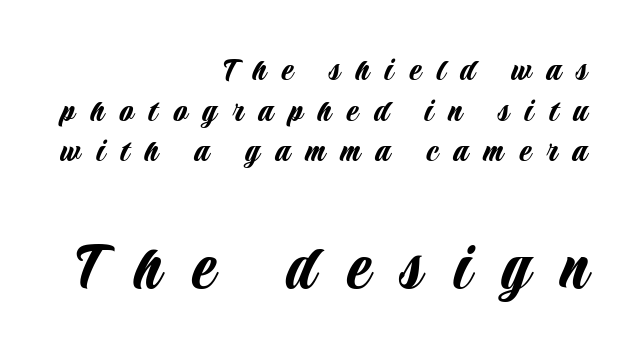
The image shows 70 px condensed sans-serif type; set right-aligned, line spacing 1.16x, unusually wide letter spacing (+0.44 em), not underlined; the second (bottom) block is 2.0x larger; low stroke contrast and a large x-height.
